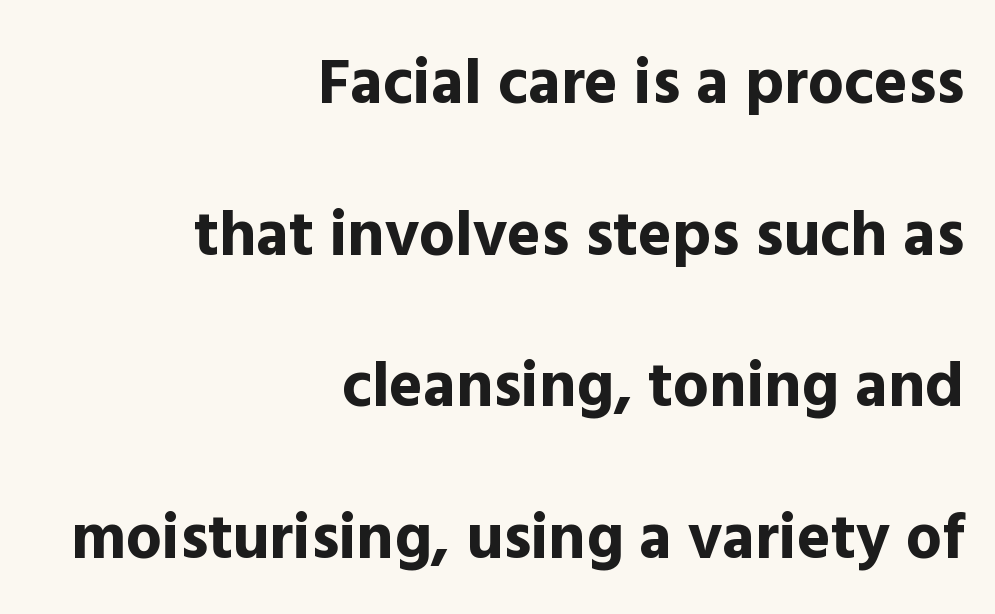
The image shows 64 px bold sans-serif type, upright; set right-aligned, loose line spacing (2.37x), normal letter spacing, not underlined; a medium x-height.
